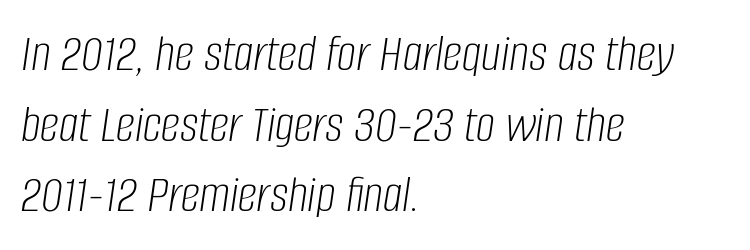
The specimen omits any rule beneath the text block's lines. The lines sit at an ordinary, default distance from one another. Looks like regular typesetting: each glyph gets only the width it needs. Visually the block forms a straight wall on the left and a jagged coastline on the right.
